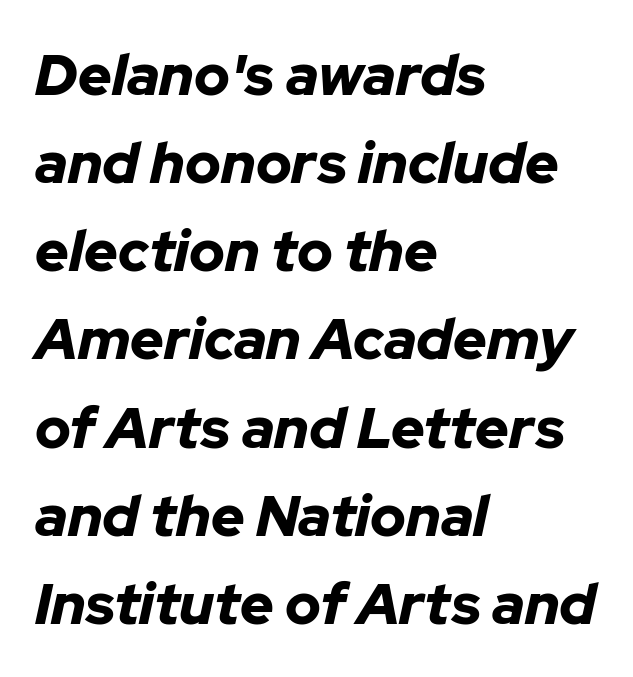
{"italic": "yes", "lean": "right", "slant_degrees": 12, "bold": "yes", "weight": "bold", "width": "normal", "stroke_contrast": "low", "x_height": "medium", "monospaced": "no", "underline": "no", "align": "left", "line_spacing": "normal", "line_spacing_ratio": 1.52, "letter_spacing": "normal", "letter_spacing_em": 0.0, "glyph_px": 58}
